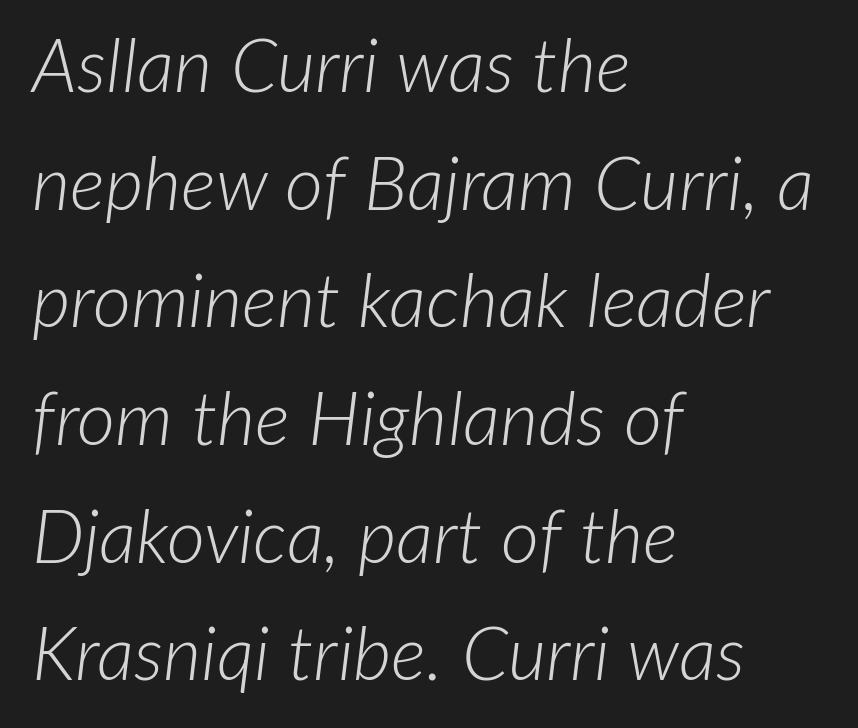
{"italic": "yes", "lean": "right", "slant_degrees": 7, "bold": "no", "weight": "light", "width": "normal", "stroke_contrast": "low", "x_height": "medium", "monospaced": "no", "underline": "no", "align": "left", "line_spacing": "normal", "line_spacing_ratio": 1.59, "letter_spacing": "normal", "letter_spacing_em": 0.0, "glyph_px": 74}
